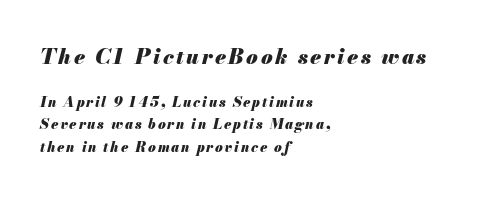
Q: Is the text bold? A: Yes.
Q: Is the text italic (slanted)? A: Yes, it leans right by about 13 degrees.
Q: Is the text underlined? A: No.
Q: How is the paragraph aligned? A: Left-aligned.
Q: Is the spacing between lines tight, normal or loose? A: Normal.
Q: Which block of text is set in a larger size, the first (top) or the second (bottom)? A: The first (top) one.
